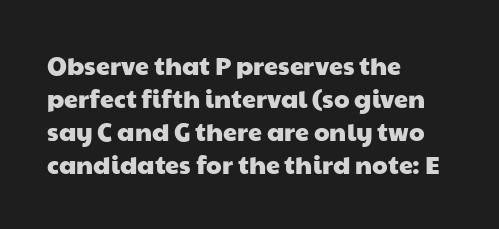
The image shows 25 px text type; set left-aligned, normal line spacing (1.32x), normal letter spacing, not underlined.
